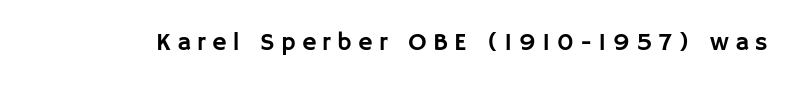
The image shows 25 px text type, upright; set unusually wide letter spacing (+0.25 em), not underlined.
